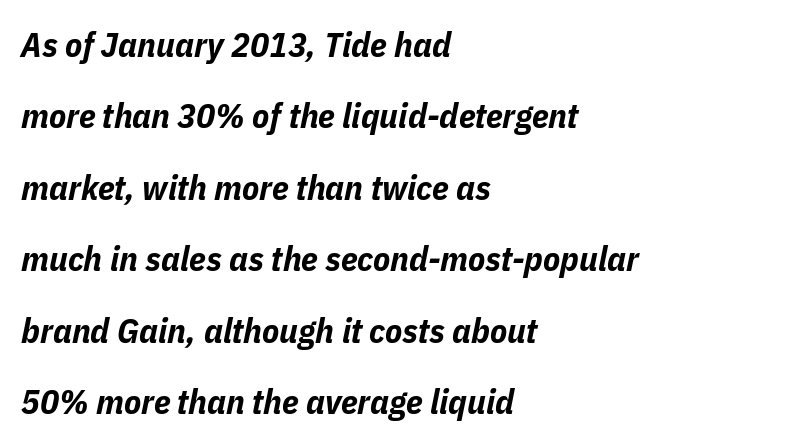
This sample has the flowing, uneven cadence of proportional lettering. Notice how the passage keeps a crisp vertical edge on the left only. Honestly, there is no underline to notice here at all. Notice how the stems are inclined rather than vertical — that's the hallmark of italics. The rendering uses a large line-height, opening up the rows.
